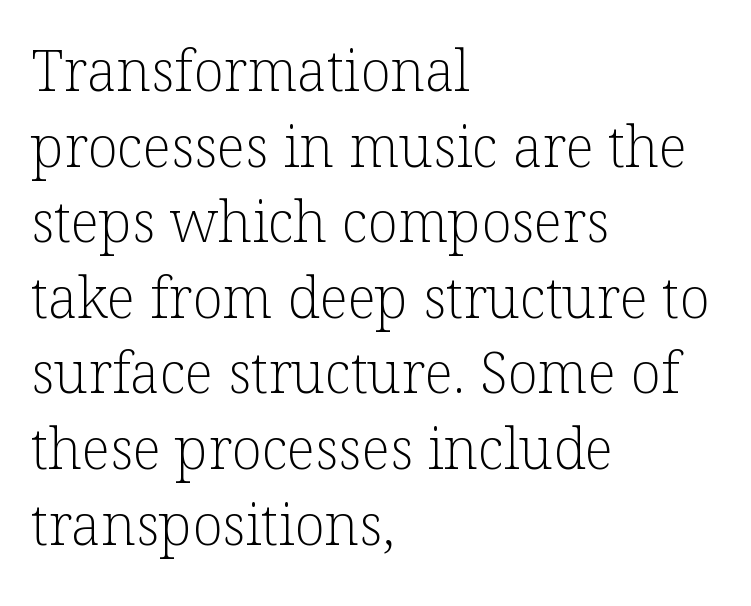
{"serif": "yes", "italic": "no", "bold": "no", "weight": "light", "width": "normal", "stroke_contrast": "low", "x_height": "medium", "monospaced": "no", "underline": "no", "align": "left", "line_spacing": "normal", "line_spacing_ratio": 1.35, "letter_spacing": "normal", "letter_spacing_em": 0.0, "glyph_px": 56}
